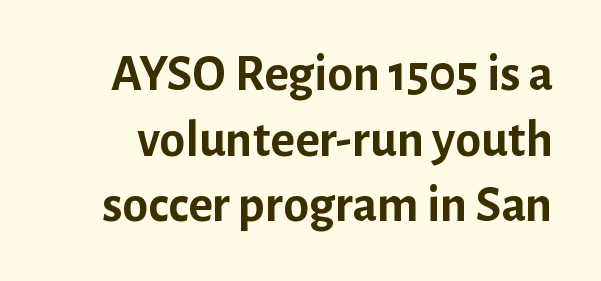
The image shows 52 px semibold sans-serif type, upright; set normal line spacing (1.26x), normal letter spacing, not underlined; low stroke contrast and a medium x-height.
